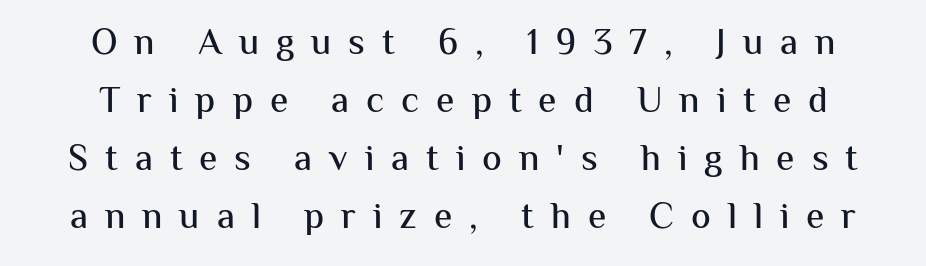
{"serif": "no", "italic": "no", "width": "normal", "stroke_contrast": "medium", "x_height": "medium", "monospaced": "no", "underline": "no", "align": "center", "line_spacing": "normal", "line_spacing_ratio": 1.57, "letter_spacing": "wide", "letter_spacing_em": 0.46, "glyph_px": 37}
